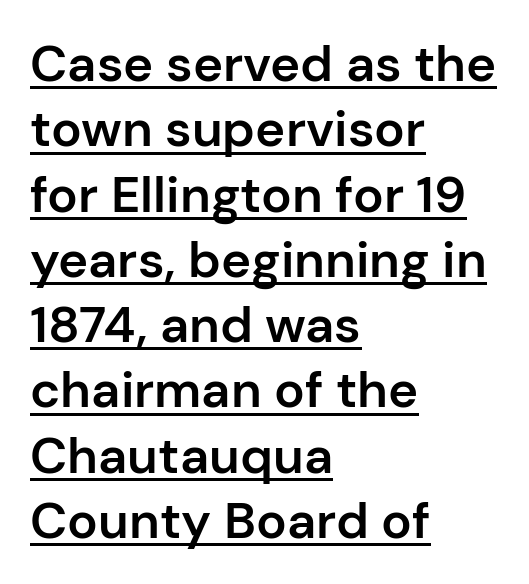
Q: Is the text bold? A: Semi-bold.
Q: Is the text italic (slanted)? A: No, it is upright.
Q: Is the typeface a serif or a sans-serif typeface? A: Sans-serif.
Q: Is the text underlined? A: Yes.
Q: How is the paragraph aligned? A: Left-aligned.
Q: Is the spacing between letters normal or unusually wide? A: Normal.
Q: Is the spacing between lines tight, normal or loose? A: Normal.
Q: Width (condensed, normal, or wide)? A: Normal.
Q: Stroke contrast? A: Low.
Q: x-height? A: Medium.
Q: Monospaced? A: No.
